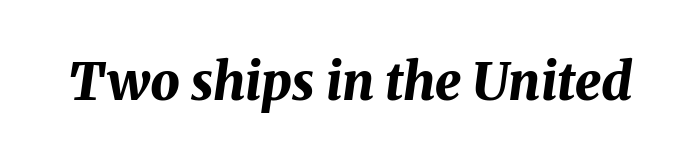
{"italic": "yes", "lean": "right", "slant_degrees": 8, "bold": "yes", "weight": "bold", "width": "normal", "stroke_contrast": "medium", "x_height": "medium", "monospaced": "no", "underline": "no", "letter_spacing": "normal", "letter_spacing_em": 0.0, "glyph_px": 52}
